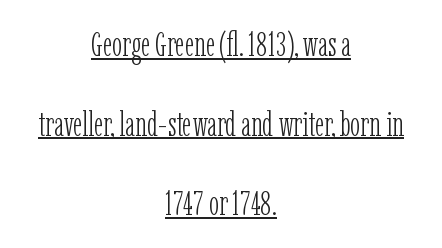
The image shows 34 px light, condensed serif type, upright; set centered, loose line spacing (2.34x), normal letter spacing, underlined; low stroke contrast and a medium x-height.
